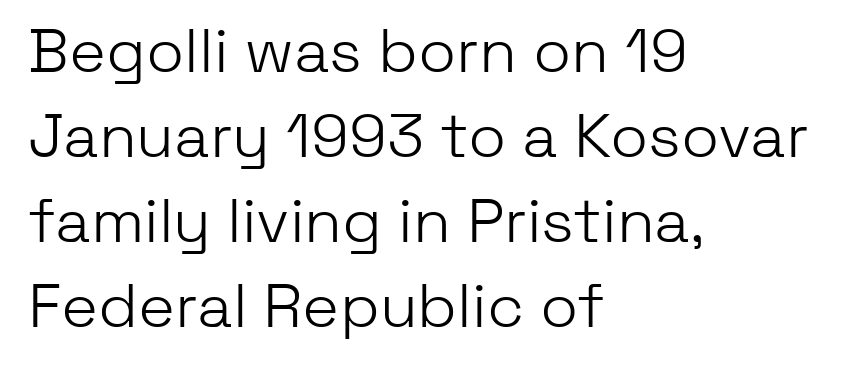
Q: Is the text bold? A: No.
Q: Is the text italic (slanted)? A: No, it is upright.
Q: Is the typeface a serif or a sans-serif typeface? A: Sans-serif.
Q: Is the text underlined? A: No.
Q: How is the paragraph aligned? A: Left-aligned.
Q: Is the spacing between letters normal or unusually wide? A: Normal.
Q: Is the spacing between lines tight, normal or loose? A: Normal.
Q: Width (condensed, normal, or wide)? A: Normal.
Q: Stroke contrast? A: Low.
Q: x-height? A: Medium.
Q: Monospaced? A: No.
